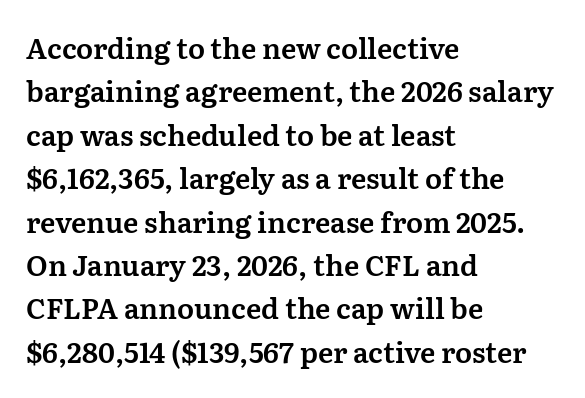
To sum up the face: it has serifs. Is the block centered? No — it sits flush against the left margin. The passage shown is not underscored anywhere. No italicization has been applied; the sample stays upright. Evenly set lines give the paragraph a standard silhouette.
